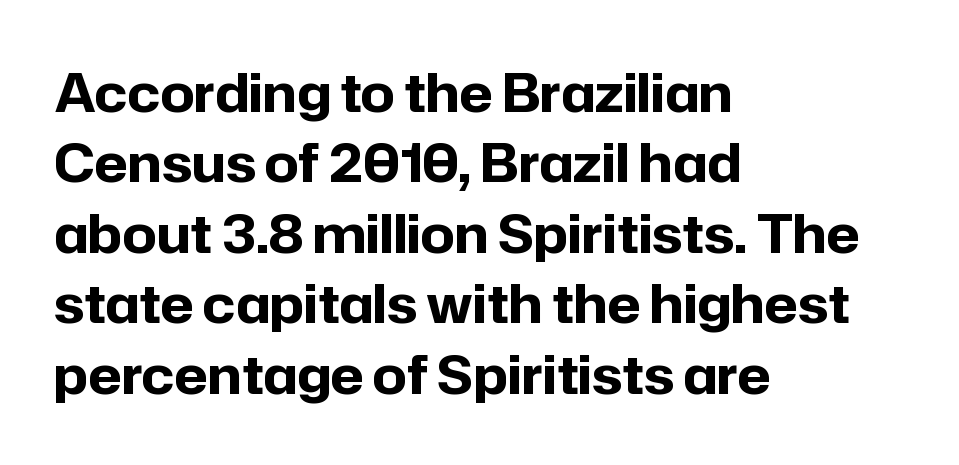
Q: Is the text bold? A: Yes.
Q: Is the text italic (slanted)? A: No, it is upright.
Q: Is the typeface a serif or a sans-serif typeface? A: Sans-serif.
Q: Is the text underlined? A: No.
Q: How is the paragraph aligned? A: Left-aligned.
Q: Is the spacing between letters normal or unusually wide? A: Normal.
Q: Is the spacing between lines tight, normal or loose? A: Normal.
Q: Width (condensed, normal, or wide)? A: Normal.
Q: Stroke contrast? A: Low.
Q: x-height? A: Medium.
Q: Monospaced? A: No.
